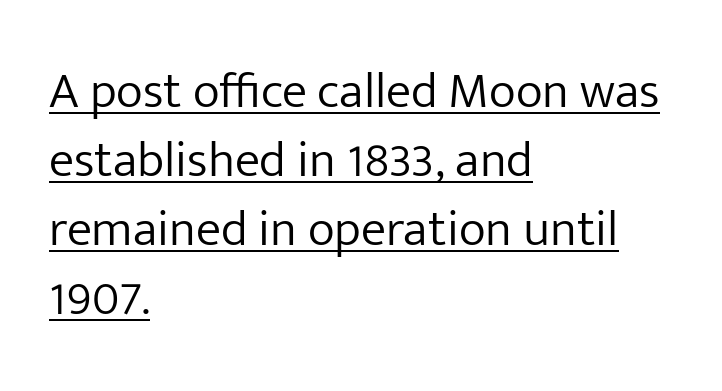
Q: Is the text bold? A: No.
Q: Is the text italic (slanted)? A: No, it is upright.
Q: Is the typeface a serif or a sans-serif typeface? A: Sans-serif.
Q: Is the text underlined? A: Yes.
Q: How is the paragraph aligned? A: Left-aligned.
Q: Is the spacing between letters normal or unusually wide? A: Normal.
Q: Is the spacing between lines tight, normal or loose? A: Normal.
Q: Width (condensed, normal, or wide)? A: Normal.
Q: Stroke contrast? A: Low.
Q: x-height? A: Medium.
Q: Monospaced? A: No.
